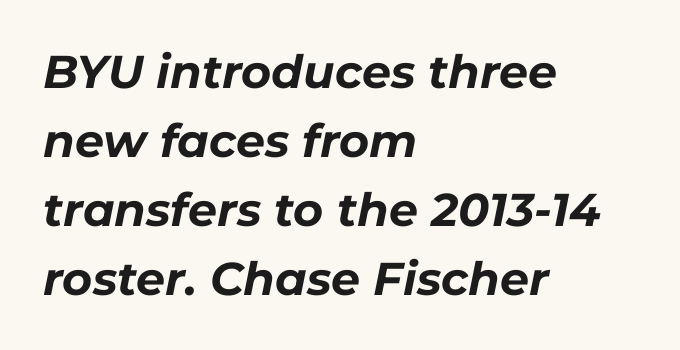
Note the varied advance widths — an 'i' is clearly narrower than an 'm'. Is the type slanted? Yes — the strokes lean at a clear angle. Look at the stroke-to-counter ratio: heavy, a bold. The glyphs are unaccompanied by any horizontal stroke below them. How are the letters spaced? Ordinarily, with no added tracking.
